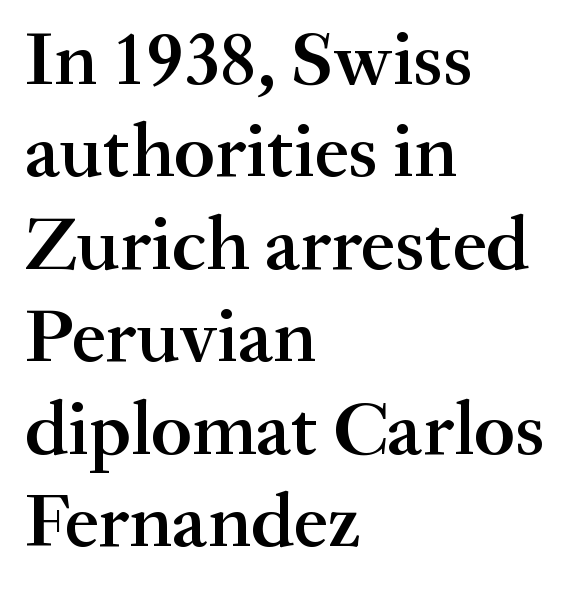
{"serif": "yes", "italic": "no", "bold": "semi", "weight": "semibold", "width": "normal", "stroke_contrast": "medium", "x_height": "small", "monospaced": "no", "underline": "no", "align": "left", "line_spacing_ratio": 1.2, "letter_spacing": "normal", "letter_spacing_em": 0.0, "glyph_px": 77}
